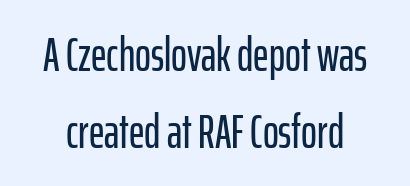
These lines sit exactly where default settings would place them. Are there feet on the stems? There aren't — it's a sans. The letters advance in unequal steps, a hallmark of proportional type. Notice how the stems are strictly vertical — no italics here. The gap between lines stays unmarked.
